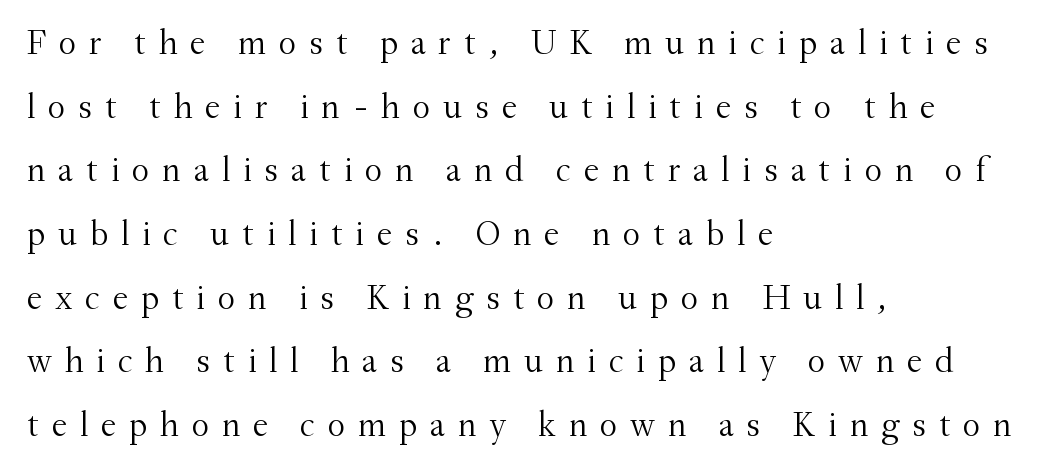
{"serif": "yes", "italic": "no", "bold": "no", "weight": "light", "width": "normal", "stroke_contrast": "medium", "x_height": "small", "monospaced": "no", "underline": "no", "align": "left", "line_spacing_ratio": 1.82, "letter_spacing": "wide", "letter_spacing_em": 0.36, "glyph_px": 35}
